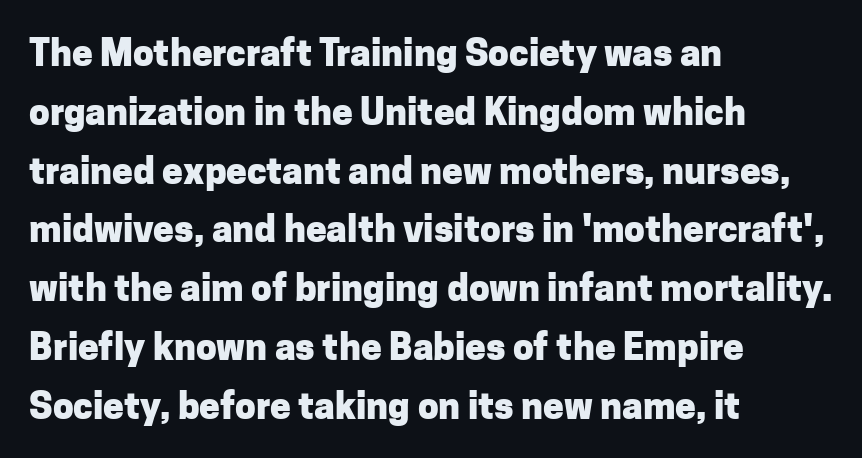
Q: Is the text bold? A: Yes.
Q: Is the text italic (slanted)? A: No, it is upright.
Q: Is the typeface a serif or a sans-serif typeface? A: Sans-serif.
Q: Is the text underlined? A: No.
Q: How is the paragraph aligned? A: Left-aligned.
Q: Is the spacing between letters normal or unusually wide? A: Normal.
Q: Is the spacing between lines tight, normal or loose? A: Normal.
Q: Width (condensed, normal, or wide)? A: Normal.
Q: Stroke contrast? A: Low.
Q: x-height? A: Medium.
Q: Monospaced? A: No.
